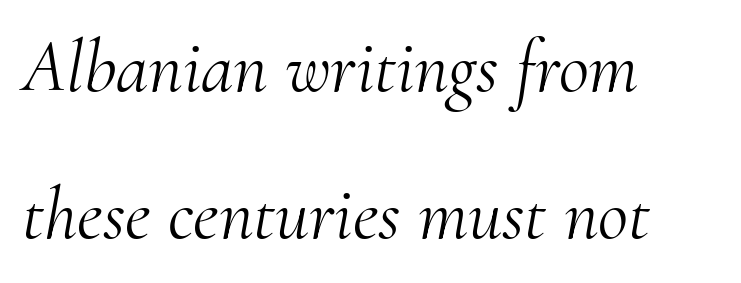
Q: Is the text bold? A: No.
Q: Is the text italic (slanted)? A: Yes, it leans right by about 10 degrees.
Q: Is the typeface a serif or a sans-serif typeface? A: Serif.
Q: Is the text underlined? A: No.
Q: How is the paragraph aligned? A: Left-aligned.
Q: Is the spacing between letters normal or unusually wide? A: Normal.
Q: Is the spacing between lines tight, normal or loose? A: Loose.
Q: Width (condensed, normal, or wide)? A: Normal.
Q: Stroke contrast? A: Medium.
Q: x-height? A: Small.
Q: Monospaced? A: No.
